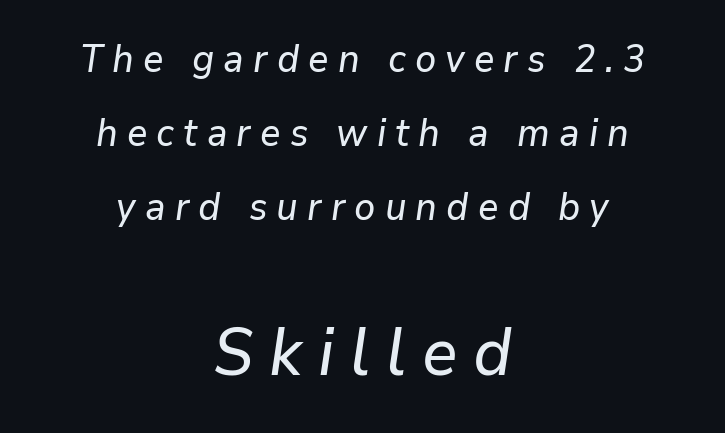
{"italic": "yes", "lean": "right", "slant_degrees": 9, "width": "normal", "stroke_contrast": "low", "x_height": "medium", "monospaced": "no", "underline": "no", "align": "center", "line_spacing": "loose", "line_spacing_ratio": 1.95, "letter_spacing": "wide", "letter_spacing_em": 0.24, "larger_block": "second", "size_ratio": 1.74, "glyph_px": 66}
